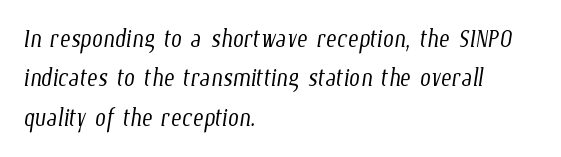
{"bold": "no", "weight": "light", "width": "condensed", "stroke_contrast": "low", "x_height": "medium", "monospaced": "no", "underline": "no", "align": "left", "line_spacing_ratio": 1.23, "letter_spacing": "normal", "letter_spacing_em": 0.0, "glyph_px": 32}
